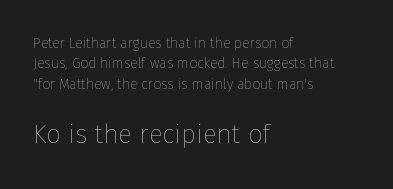
Q: Is the text bold? A: No.
Q: Is the text italic (slanted)? A: No, it is upright.
Q: Is the text underlined? A: No.
Q: How is the paragraph aligned? A: Left-aligned.
Q: Is the spacing between letters normal or unusually wide? A: Normal.
Q: Is the spacing between lines tight, normal or loose? A: Normal.
Q: Which block of text is set in a larger size, the first (top) or the second (bottom)? A: The second (bottom) one.
